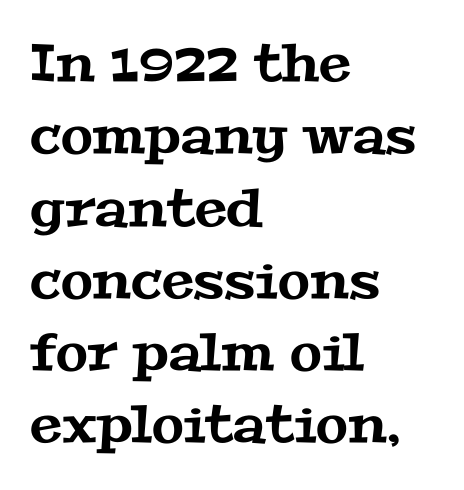
The image shows 52 px wide serif type; set left-aligned, normal line spacing (1.39x), normal letter spacing, not underlined; medium stroke contrast and a medium x-height.
